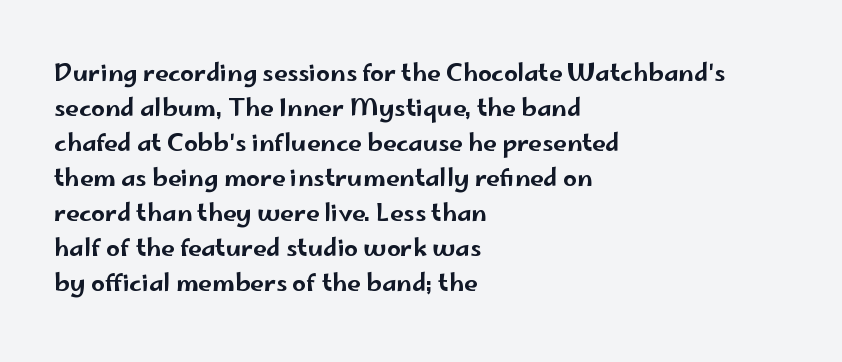
Q: Is the text italic (slanted)? A: No, it is upright.
Q: Is the text underlined? A: No.
Q: How is the paragraph aligned? A: Left-aligned.
Q: Is the spacing between letters normal or unusually wide? A: Normal.
Q: Is the spacing between lines tight, normal or loose? A: Normal.
